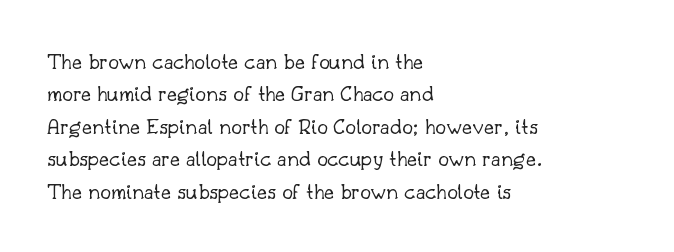
The image shows 24 px text type, upright; set left-aligned, normal line spacing (1.35x), normal letter spacing, not underlined.
